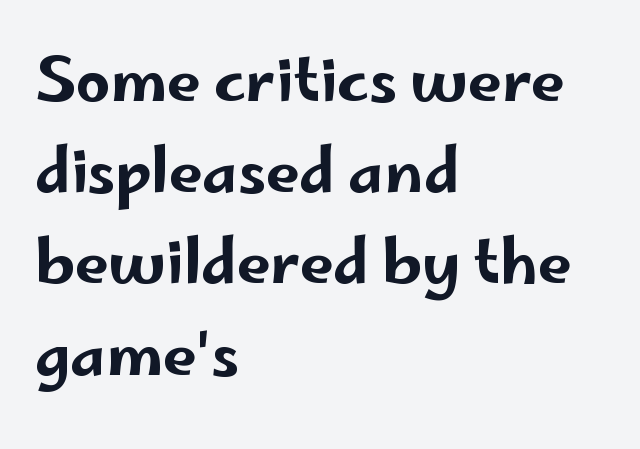
The leading is moderate, giving the passage an even texture. The passage is arranged the way most books set body copy — flush left. The face used here is a sans, in the tradition of grotesques and geometrics. The string is rendered with underlining switched off. Varying glyph widths throughout — classic text-font behaviour.
